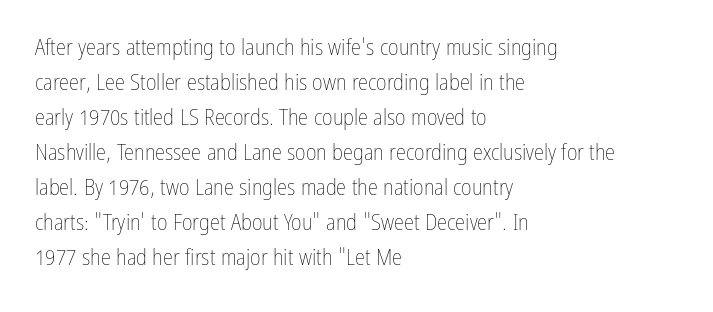
Q: Is the text bold? A: No.
Q: Is the text italic (slanted)? A: No, it is upright.
Q: Is the text underlined? A: No.
Q: How is the paragraph aligned? A: Left-aligned.
Q: Is the spacing between letters normal or unusually wide? A: Normal.
Q: Is the spacing between lines tight, normal or loose? A: Normal.
